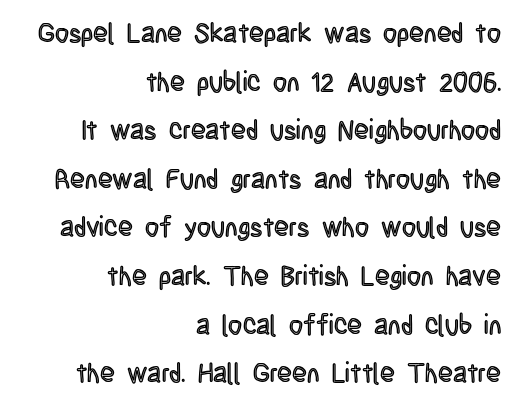
{"italic": "no", "underline": "no", "align": "right", "line_spacing_ratio": 1.8, "letter_spacing": "normal", "letter_spacing_em": 0.0, "glyph_px": 27}
